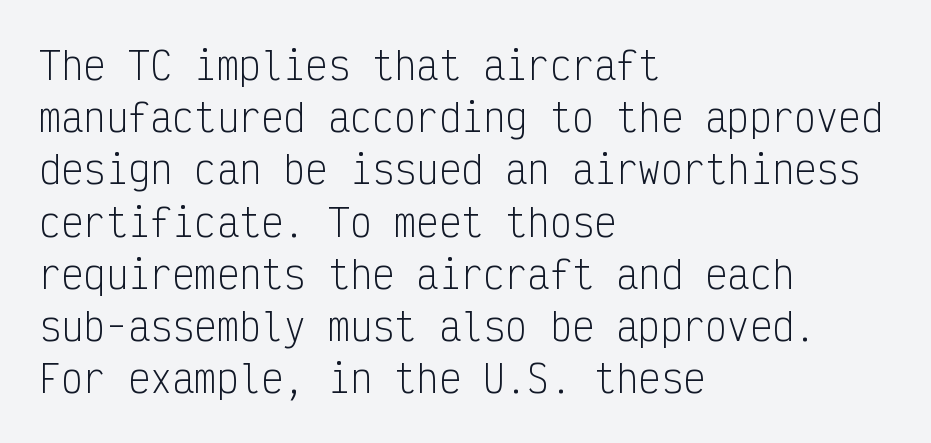
Every stem runs plumb, perpendicular to the baseline. Words float on clear page, feet unadorned. What's the leading like? Ordinary, nothing unusual. Caption: multi-line text, flush left, ragged right. This is sans-serif lettering, the kind often seen on screens and signage. These glyphs show unthickened strokes, regular width or finer.
